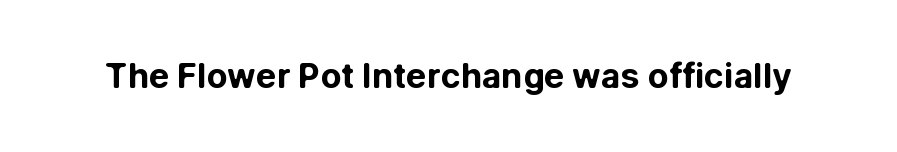
{"serif": "no", "italic": "no", "bold": "yes", "weight": "bold", "width": "normal", "stroke_contrast": "low", "x_height": "medium", "monospaced": "no", "underline": "no", "letter_spacing": "normal", "letter_spacing_em": 0.0, "glyph_px": 34}
